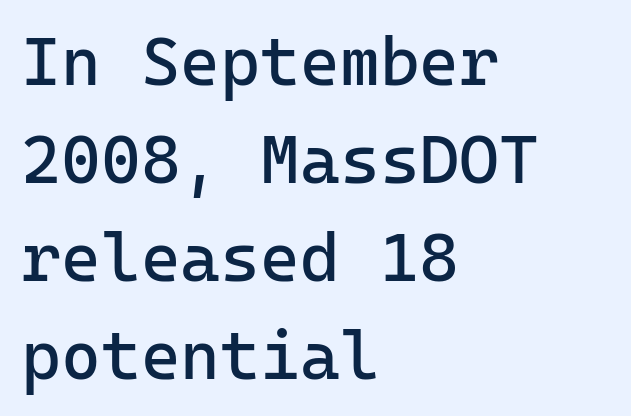
{"serif": "no", "italic": "no", "bold": "no", "weight": "regular", "width": "normal", "stroke_contrast": "low", "x_height": "medium", "monospaced": "yes", "underline": "no", "align": "left", "line_spacing": "normal", "line_spacing_ratio": 1.44, "letter_spacing": "normal", "letter_spacing_em": 0.0, "glyph_px": 68}
